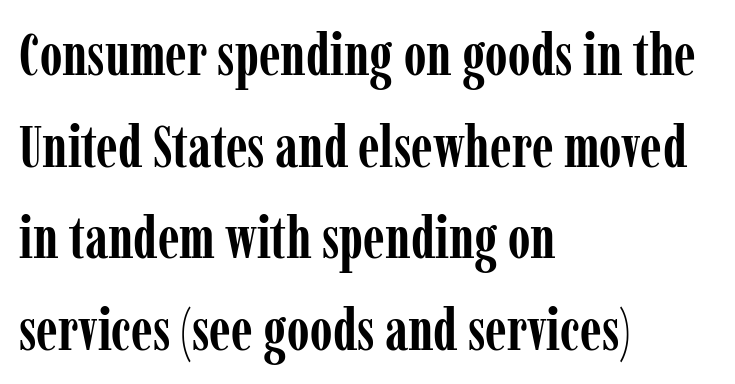
The passage shown is emphatically bold. These lines are rendered in a variable-pitch font. Check under the words: just untouched page. Casual observation: everything's shoved over to the left. Serifs: yes, visible at the terminals of the letterforms.
